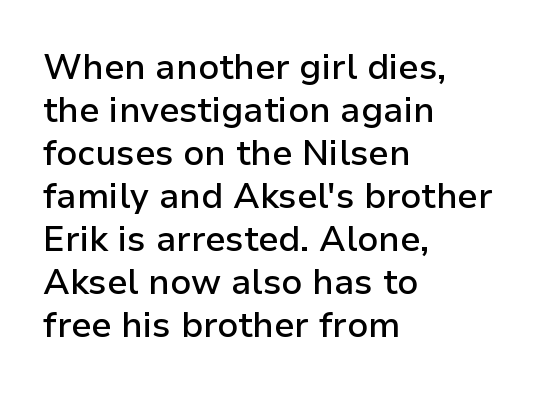
The image shows 35 px semibold sans-serif type, upright; set left-aligned, line spacing 1.23x, normal letter spacing, not underlined; low stroke contrast and a medium x-height.
